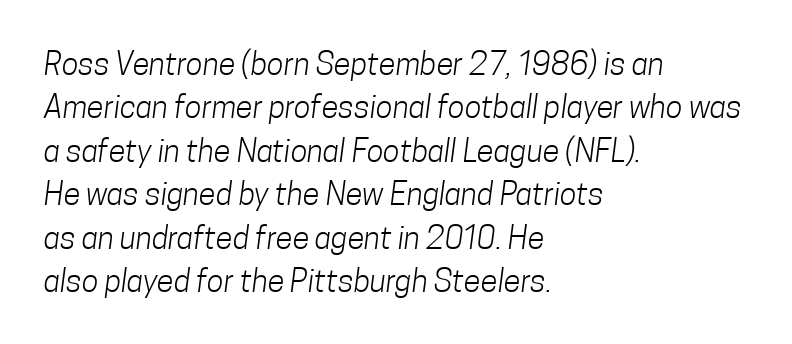
The letterforms sit at book weight or below. Vertical spacing — default. Underline: absent. Does extra space separate the letters? No, they use regular spacing. The typesetter chose a ragged-right arrangement here. The rendering uses natural spacing where letterforms have individual widths.
